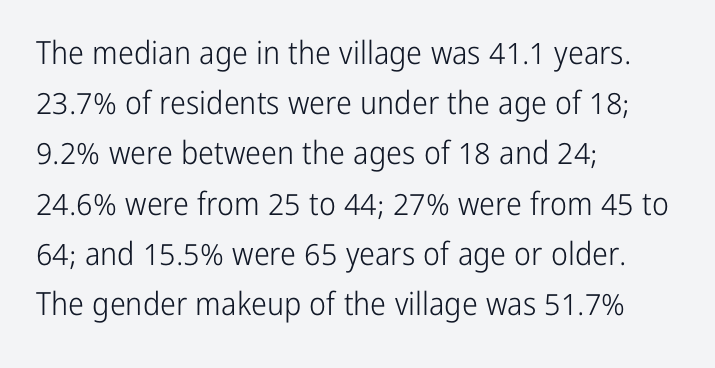
The lettering holds an erect, upright posture throughout. No extra tracking has been applied to these lines. The passage shown stacks its lines at a standard gap. The letters advance in unequal steps, a hallmark of proportional type. The specimen omits any rule beneath the text block's lines.
